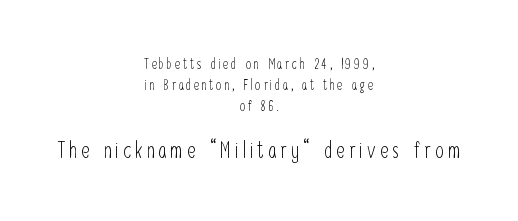
The image shows 22 px text type, upright; set centered, normal line spacing (1.51x), not underlined; the second (bottom) block is 1.57x larger.
